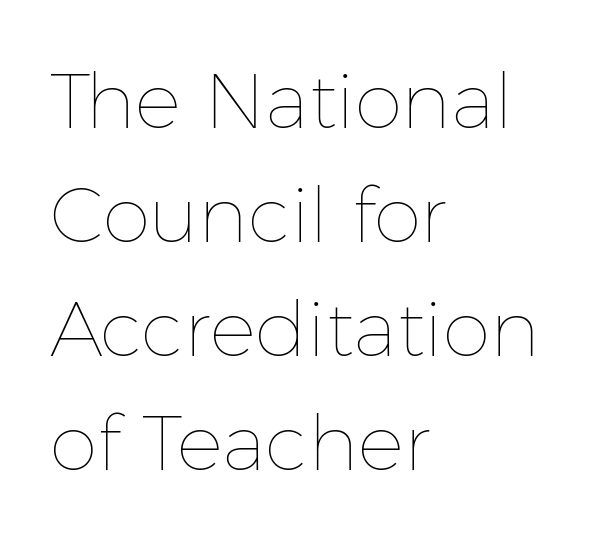
{"italic": "no", "bold": "no", "weight": "thin", "width": "normal", "stroke_contrast": "low", "x_height": "medium", "monospaced": "no", "underline": "no", "align": "left", "line_spacing": "normal", "line_spacing_ratio": 1.48, "letter_spacing": "normal", "letter_spacing_em": 0.0, "glyph_px": 77}
